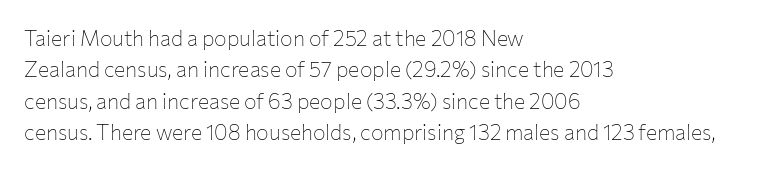
The image shows 21 px text type, upright; set left-aligned, normal line spacing (1.5x), normal letter spacing, not underlined.
